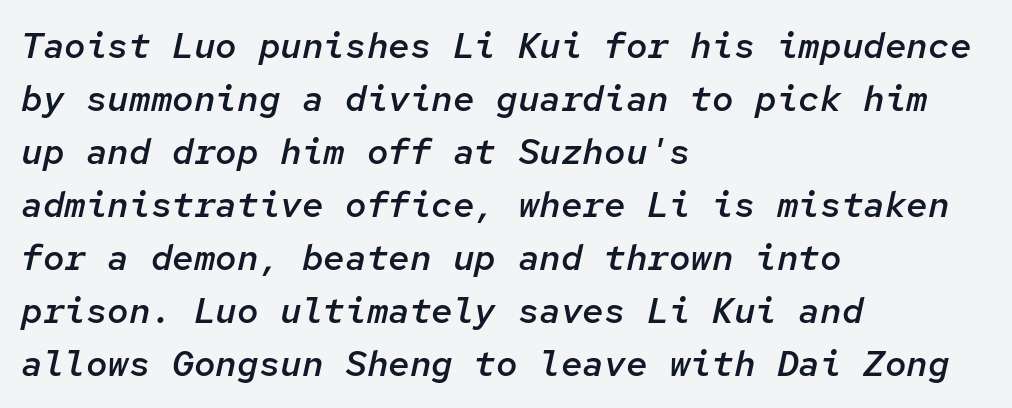
Here the designer chose a console-style face with uniform glyph widths. Summary of vertical rhythm: regular, with standard interline spacing. What stands out about the letter spacing? Nothing — it is the standard amount. Designer's note — italics engaged. Letters rest on an invisible, unmarked baseline.
